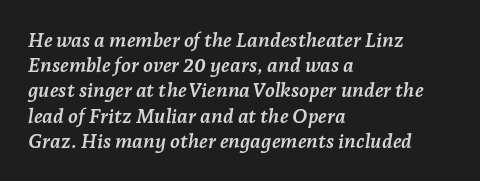
The rows are spaced the way most documents space them. Every character sits at an angle, as italics do. Reading down the block, your eye returns to a fixed left position each line. The space directly below the letters is spotless. In terms of letterspacing, this is plain default setting.
